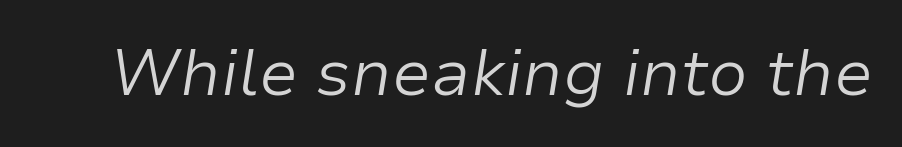
{"italic": "yes", "lean": "right", "slant_degrees": 9, "bold": "no", "weight": "light", "width": "normal", "stroke_contrast": "low", "x_height": "medium", "monospaced": "no", "underline": "no", "letter_spacing": "normal", "letter_spacing_em": 0.0, "glyph_px": 65}
